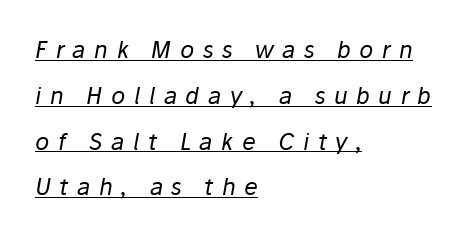
{"italic": "yes", "lean": "right", "slant_degrees": 10, "bold": "no", "underline": "yes", "align": "left", "line_spacing": "loose", "line_spacing_ratio": 1.99, "letter_spacing": "wide", "letter_spacing_em": 0.37, "glyph_px": 23}
